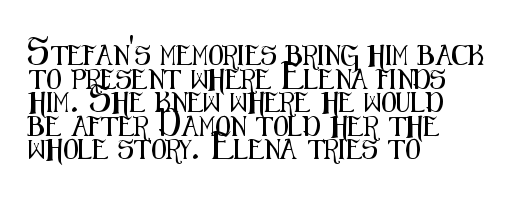
{"italic": "no", "underline": "no", "align": "left", "line_spacing_ratio": 1.18, "letter_spacing": "normal", "letter_spacing_em": 0.0, "glyph_px": 20}
